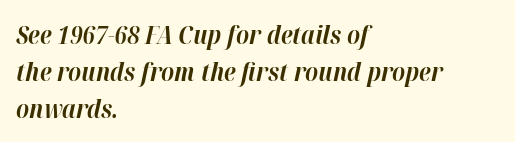
Q: Is the text bold? A: Yes.
Q: Is the text italic (slanted)? A: Yes, it leans right by about 12 degrees.
Q: Is the text underlined? A: No.
Q: How is the paragraph aligned? A: Left-aligned.
Q: Is the spacing between letters normal or unusually wide? A: Normal.
Q: Is the spacing between lines tight, normal or loose? A: Normal.
